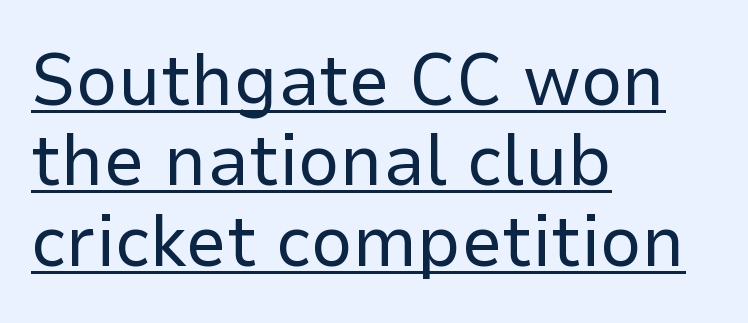
Q: Is the text bold? A: No.
Q: Is the text italic (slanted)? A: No, it is upright.
Q: Is the typeface a serif or a sans-serif typeface? A: Sans-serif.
Q: Is the text underlined? A: Yes.
Q: How is the paragraph aligned? A: Left-aligned.
Q: Is the spacing between letters normal or unusually wide? A: Normal.
Q: Is the spacing between lines tight, normal or loose? A: Tight.
Q: Width (condensed, normal, or wide)? A: Normal.
Q: Stroke contrast? A: Low.
Q: x-height? A: Medium.
Q: Monospaced? A: No.
